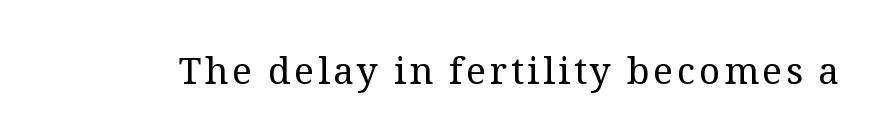
Q: Is the text bold? A: No.
Q: Is the text italic (slanted)? A: No, it is upright.
Q: Is the typeface a serif or a sans-serif typeface? A: Serif.
Q: Is the text underlined? A: No.
Q: Width (condensed, normal, or wide)? A: Normal.
Q: Stroke contrast? A: Medium.
Q: x-height? A: Medium.
Q: Monospaced? A: No.
